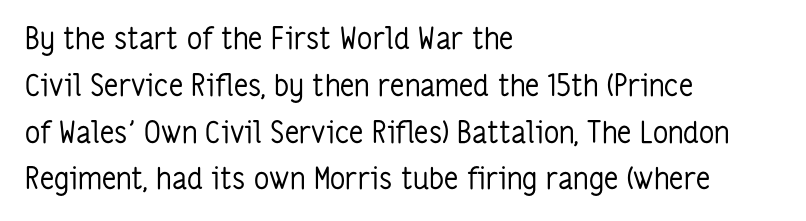
Characters follow at the spacing the type designer built in. Bold? No — there's no thickening of the strokes. In terms of posture, this sample is upright. Note the varied advance widths — an 'i' is clearly narrower than an 'm'. Is there much room between lines? A standard amount, neither cramped nor airy. In terms of letterform style, serifs are entirely absent.
